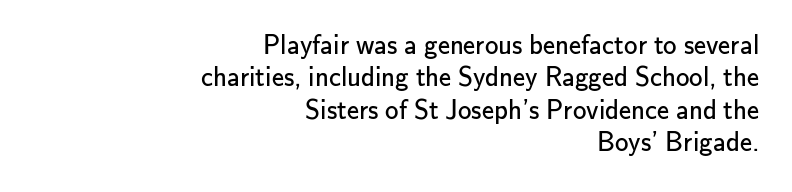
Q: Is the text bold? A: No.
Q: Is the text italic (slanted)? A: No, it is upright.
Q: Is the text underlined? A: No.
Q: How is the paragraph aligned? A: Right-aligned.
Q: Is the spacing between letters normal or unusually wide? A: Normal.
